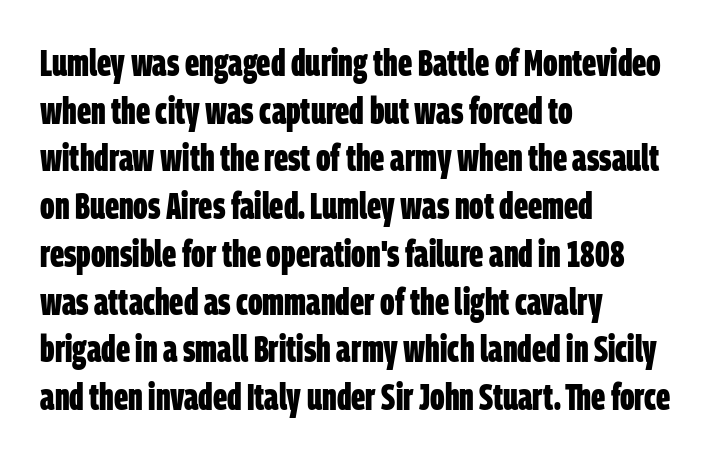
The image shows 37 px bold, condensed sans-serif type; set left-aligned, normal line spacing (1.29x), normal letter spacing, not underlined; low stroke contrast and a large x-height.
